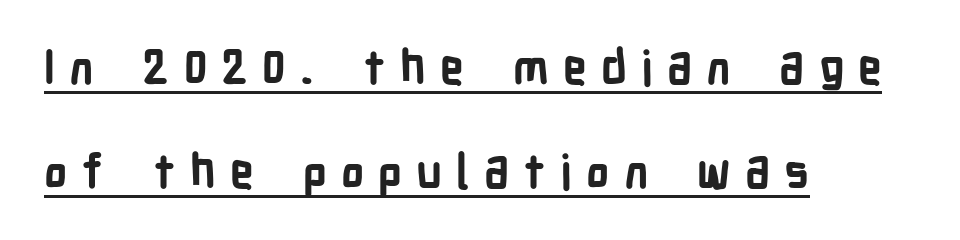
The image shows 47 px bold, condensed sans-serif type, upright; set left-aligned, loose line spacing (2.21x), unusually wide letter spacing (+0.3 em), underlined; low stroke contrast and a medium x-height.
